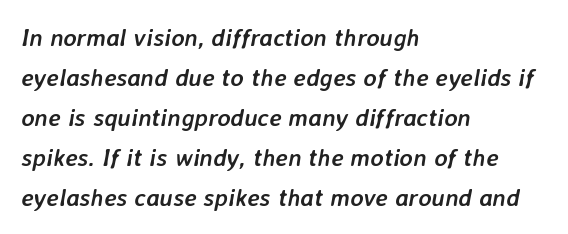
Q: Is the text bold? A: Yes.
Q: Is the text italic (slanted)? A: Yes, it leans right by about 7 degrees.
Q: Is the text underlined? A: No.
Q: How is the paragraph aligned? A: Left-aligned.
Q: Is the spacing between letters normal or unusually wide? A: Normal.
Q: Is the spacing between lines tight, normal or loose? A: Normal.
